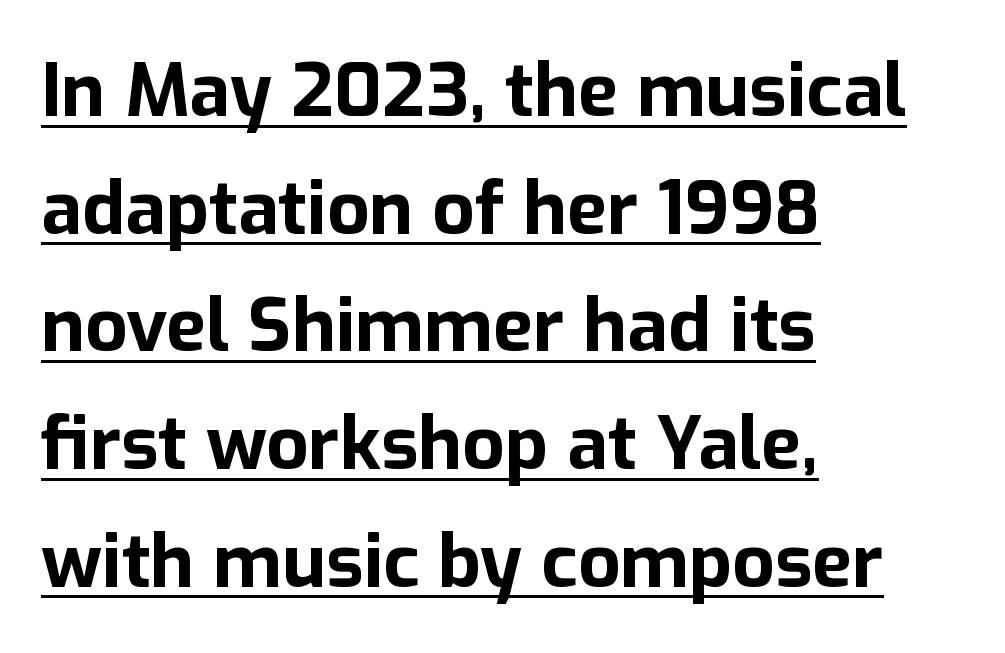
The image shows 74 px bold sans-serif type, upright; set left-aligned, normal line spacing (1.59x), normal letter spacing, underlined; low stroke contrast and a medium x-height.
